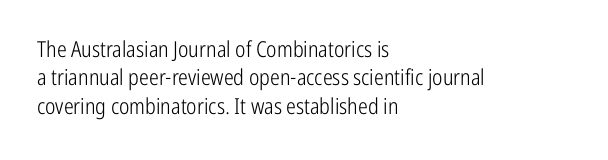
{"italic": "no", "bold": "no", "underline": "no", "align": "left", "line_spacing": "normal", "line_spacing_ratio": 1.29, "letter_spacing": "normal", "letter_spacing_em": 0.0, "glyph_px": 22}
